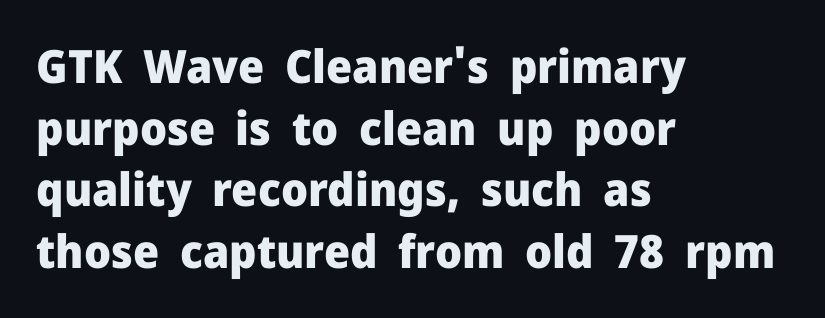
The image shows 46 px heavy sans-serif type, upright; set left-aligned, normal line spacing (1.34x), normal letter spacing, not underlined; low stroke contrast and a medium x-height.
